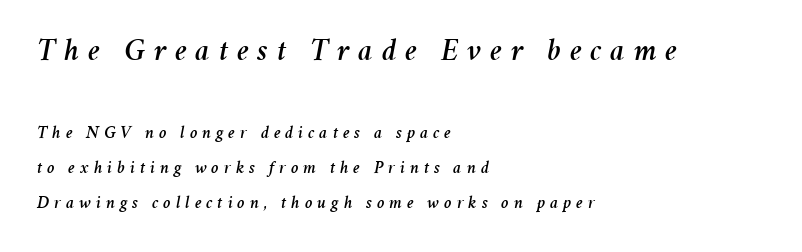
Q: Is the text italic (slanted)? A: Yes, it leans right by about 11 degrees.
Q: Is the text underlined? A: No.
Q: How is the paragraph aligned? A: Left-aligned.
Q: Is the spacing between letters normal or unusually wide? A: Unusually wide.
Q: Is the spacing between lines tight, normal or loose? A: Loose.
Q: Which block of text is set in a larger size, the first (top) or the second (bottom)? A: The first (top) one.
Q: Width (condensed, normal, or wide)? A: Normal.
Q: Stroke contrast? A: Medium.
Q: x-height? A: Medium.
Q: Monospaced? A: No.
